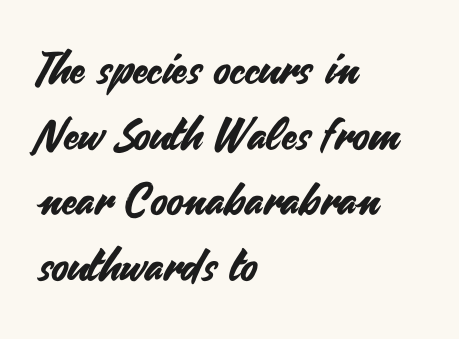
Leftover space on each line is placed entirely after the last word. Students, note that the glyphs here touch the page at normal intervals. Note the varied advance widths — an 'i' is clearly narrower than an 'm'. In terms of letterform style, serifs are entirely absent. In terms of leading, this rendering sits right in the middle.
